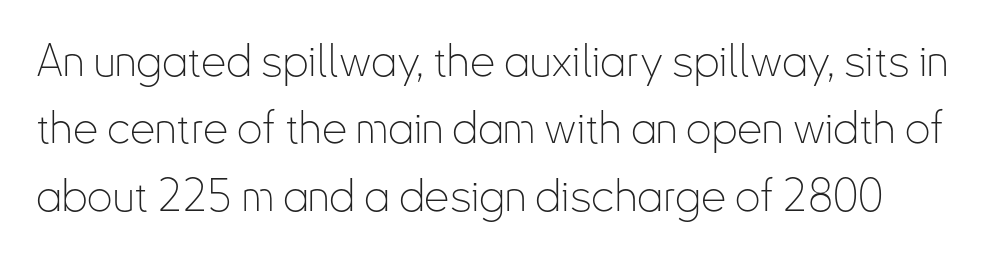
These lines are rendered in a variable-pitch font. This block has exactly the height ordinary leading produces. Glyph-to-glyph distance matches everyday printed text. Underlining? Definitely not there.
